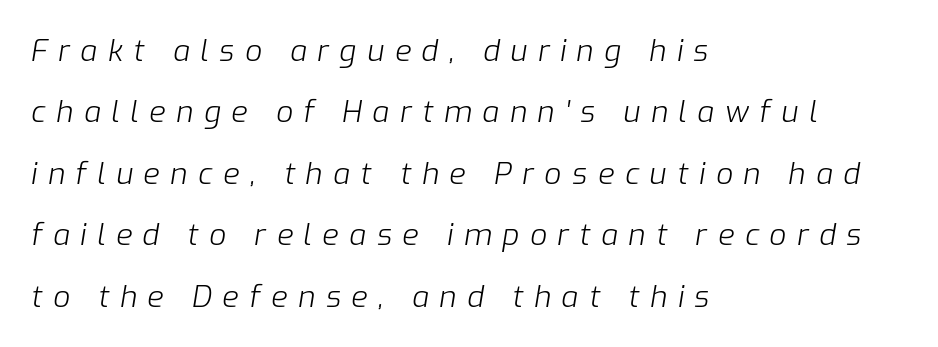
{"italic": "yes", "lean": "right", "slant_degrees": 9, "bold": "no", "weight": "light", "width": "normal", "stroke_contrast": "low", "x_height": "medium", "monospaced": "no", "underline": "no", "align": "left", "line_spacing": "loose", "line_spacing_ratio": 2.05, "letter_spacing": "wide", "letter_spacing_em": 0.35, "glyph_px": 30}
